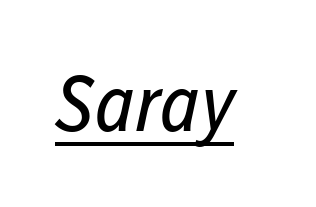
Q: Is the text bold? A: No.
Q: Is the text italic (slanted)? A: Yes, it leans right by about 12 degrees.
Q: Is the text underlined? A: Yes.
Q: Is the spacing between letters normal or unusually wide? A: Normal.
Q: Width (condensed, normal, or wide)? A: Condensed.
Q: Stroke contrast? A: Low.
Q: x-height? A: Medium.
Q: Monospaced? A: No.
